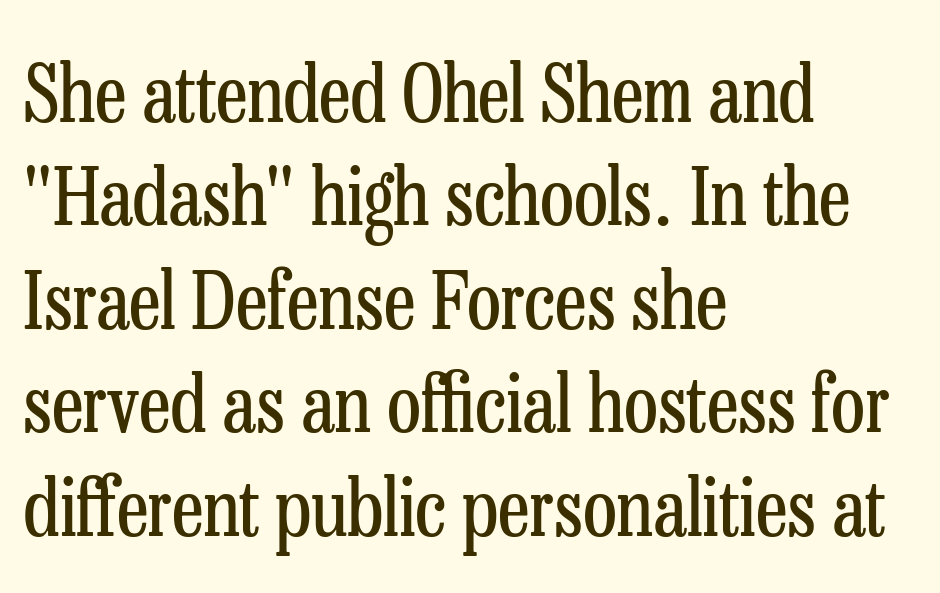
The image shows 79 px regular-weight, condensed serif type, upright; set left-aligned, normal line spacing (1.31x), normal letter spacing, not underlined; low stroke contrast and a medium x-height.
